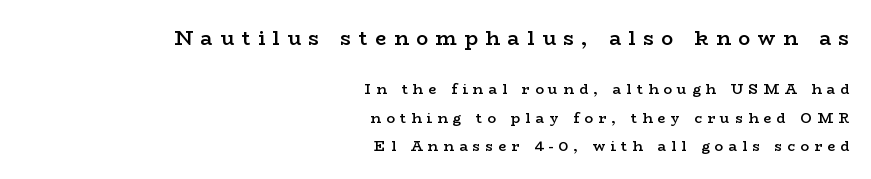
Is the lower block the larger one? No — the upper block carries the bigger type. A typesetter would mark this as roman, not italic. Honestly, the rows look like they've been pulled way apart. Letter spacing: wide.
